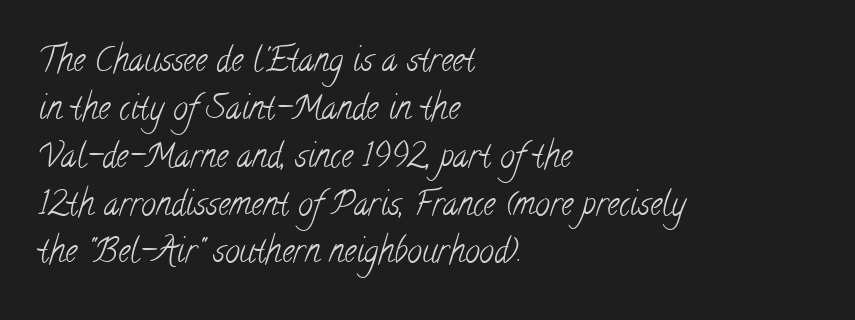
The image shows 33 px light, condensed serif type; set left-aligned, normal line spacing (1.45x), normal letter spacing, not underlined; low stroke contrast and a small x-height.
